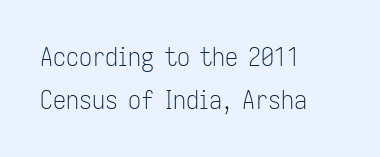
Q: Is the text bold? A: No.
Q: Is the text italic (slanted)? A: No, it is upright.
Q: Is the text underlined? A: No.
Q: How is the paragraph aligned? A: Left-aligned.
Q: Is the spacing between letters normal or unusually wide? A: Normal.
Q: Is the spacing between lines tight, normal or loose? A: Normal.
